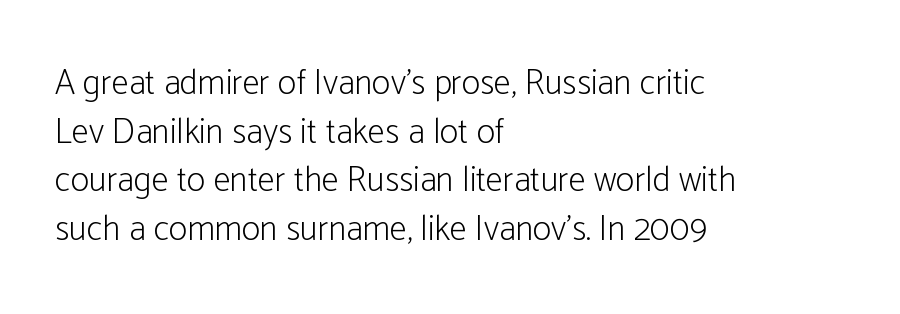
Q: Is the text bold? A: No.
Q: Is the text italic (slanted)? A: No, it is upright.
Q: Is the typeface a serif or a sans-serif typeface? A: Sans-serif.
Q: Is the text underlined? A: No.
Q: How is the paragraph aligned? A: Left-aligned.
Q: Is the spacing between letters normal or unusually wide? A: Normal.
Q: Is the spacing between lines tight, normal or loose? A: Normal.
Q: Width (condensed, normal, or wide)? A: Condensed.
Q: Stroke contrast? A: Low.
Q: x-height? A: Medium.
Q: Monospaced? A: No.
